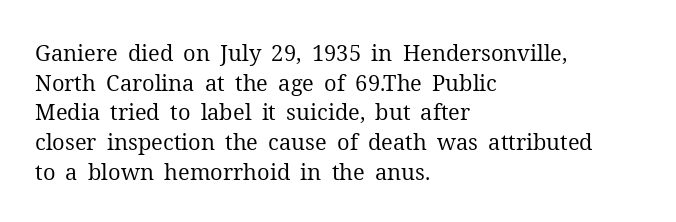
The image shows 22 px text type, upright; set left-aligned, normal line spacing (1.35x), normal letter spacing, not underlined.
